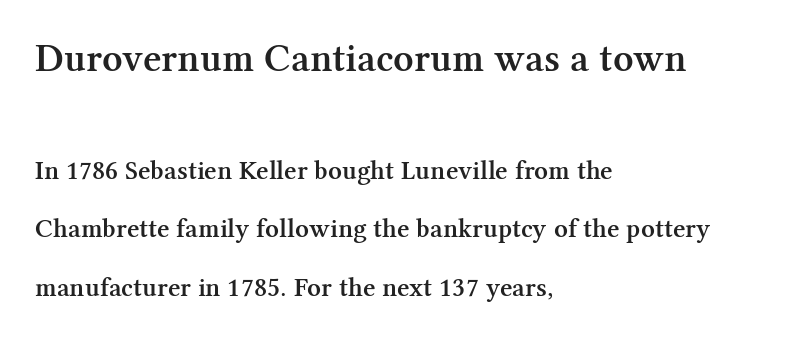
{"serif": "yes", "italic": "no", "bold": "semi", "weight": "semibold", "width": "normal", "stroke_contrast": "medium", "x_height": "medium", "monospaced": "no", "underline": "no", "align": "left", "line_spacing": "loose", "line_spacing_ratio": 2.17, "letter_spacing": "normal", "letter_spacing_em": 0.0, "larger_block": "first", "size_ratio": 1.48, "glyph_px": 40}
